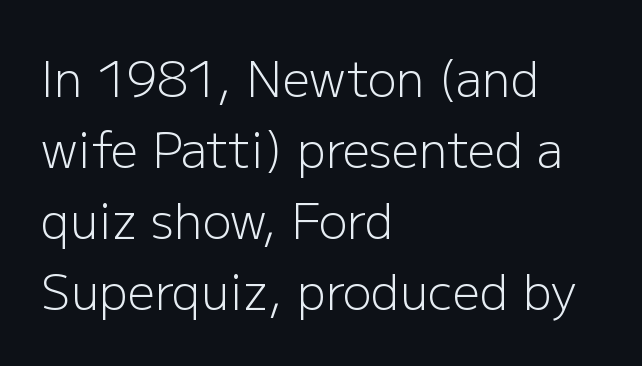
Q: Is the text bold? A: No.
Q: Is the text italic (slanted)? A: No, it is upright.
Q: Is the typeface a serif or a sans-serif typeface? A: Sans-serif.
Q: Is the text underlined? A: No.
Q: How is the paragraph aligned? A: Left-aligned.
Q: Is the spacing between letters normal or unusually wide? A: Normal.
Q: Is the spacing between lines tight, normal or loose? A: Normal.
Q: Width (condensed, normal, or wide)? A: Normal.
Q: Stroke contrast? A: Low.
Q: x-height? A: Medium.
Q: Monospaced? A: No.
